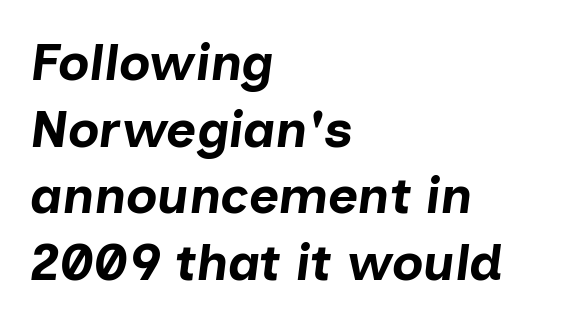
Q: Is the text bold? A: Yes.
Q: Is the text italic (slanted)? A: Yes, it leans right by about 7 degrees.
Q: Is the text underlined? A: No.
Q: How is the paragraph aligned? A: Left-aligned.
Q: Is the spacing between letters normal or unusually wide? A: Normal.
Q: Is the spacing between lines tight, normal or loose? A: Normal.
Q: Width (condensed, normal, or wide)? A: Normal.
Q: Stroke contrast? A: Low.
Q: x-height? A: Medium.
Q: Monospaced? A: No.
